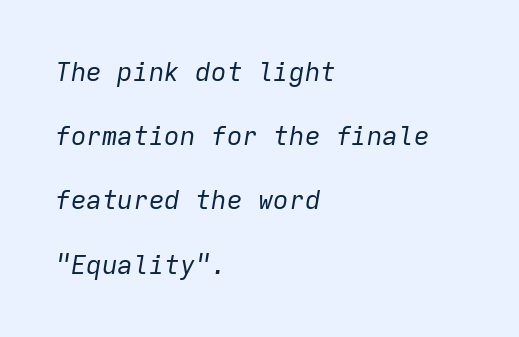
{"italic": "yes", "lean": "right", "slant_degrees": 9, "bold": "no", "underline": "no", "align": "left", "line_spacing": "loose", "line_spacing_ratio": 2.47, "letter_spacing": "normal", "letter_spacing_em": 0.0, "glyph_px": 26}
